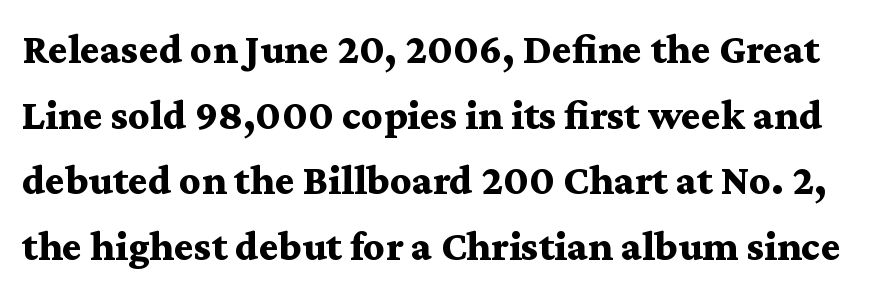
{"serif": "yes", "italic": "no", "bold": "yes", "weight": "bold", "width": "wide", "stroke_contrast": "medium", "x_height": "medium", "monospaced": "no", "underline": "no", "line_spacing": "normal", "line_spacing_ratio": 1.56, "letter_spacing": "normal", "letter_spacing_em": 0.0, "glyph_px": 42}
